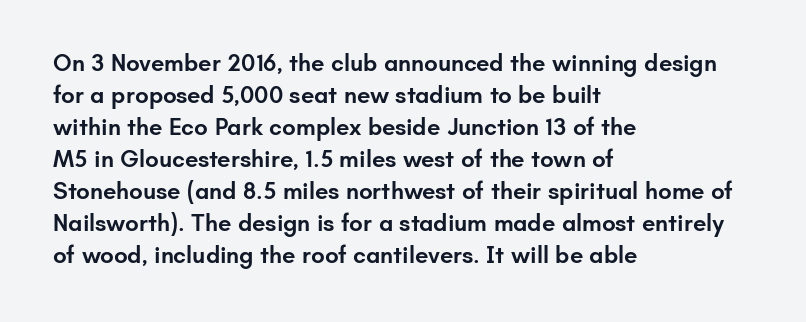
The image shows 24 px text type, upright; set left-aligned, normal line spacing (1.33x), normal letter spacing, not underlined.
